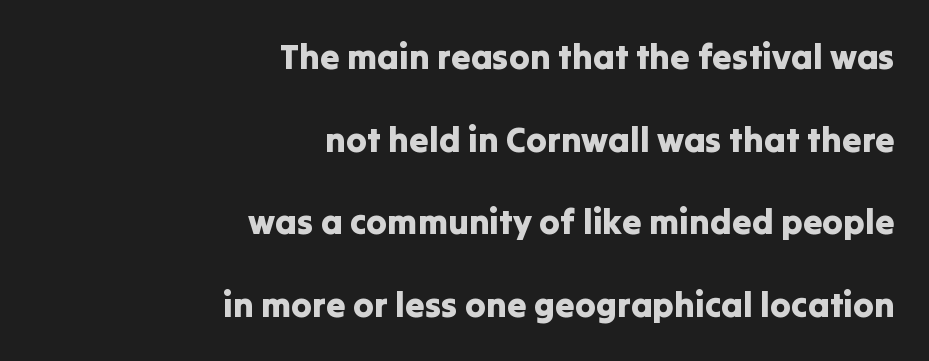
The image shows 35 px sans-serif type, upright; set right-aligned, loose line spacing (2.36x), normal letter spacing, not underlined; low stroke contrast and a medium x-height.
